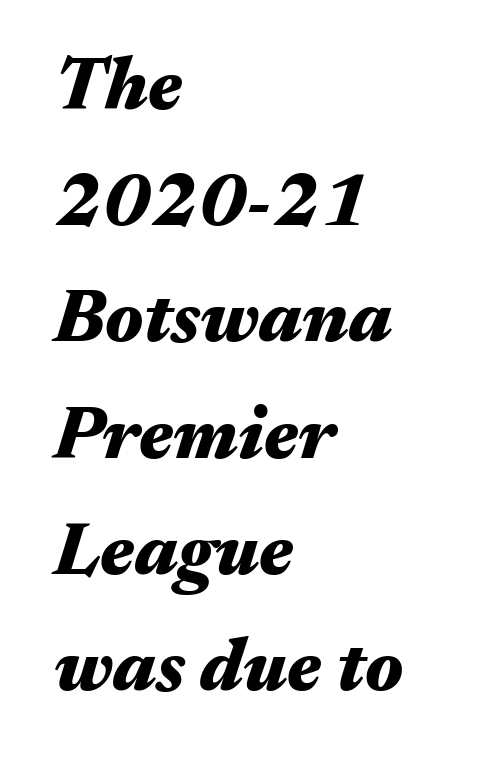
Heavy-handed strokes throughout: this text is bold. The passage shown is typed in a proportional face where columns would drift. Underlining? Definitely not there. Summary of vertical rhythm: regular, with standard interline spacing.
